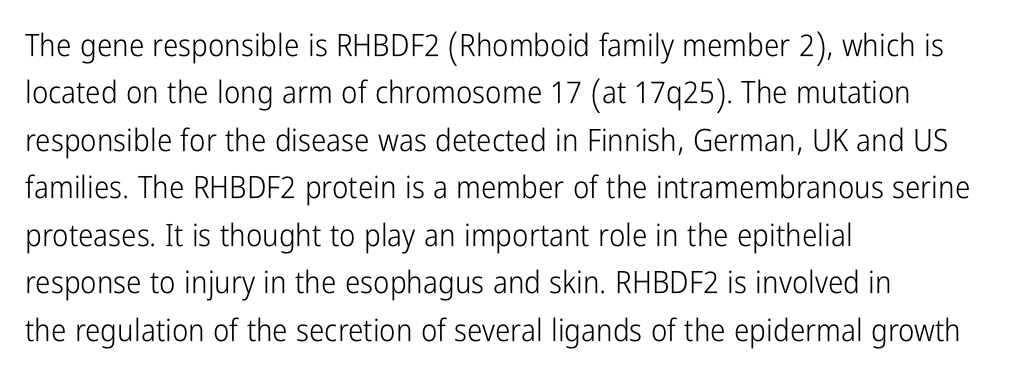
Q: Is the text bold? A: No.
Q: Is the text italic (slanted)? A: No, it is upright.
Q: Is the typeface a serif or a sans-serif typeface? A: Sans-serif.
Q: Is the text underlined? A: No.
Q: How is the paragraph aligned? A: Left-aligned.
Q: Is the spacing between letters normal or unusually wide? A: Normal.
Q: Is the spacing between lines tight, normal or loose? A: Normal.
Q: Width (condensed, normal, or wide)? A: Condensed.
Q: Stroke contrast? A: Low.
Q: x-height? A: Medium.
Q: Monospaced? A: No.
